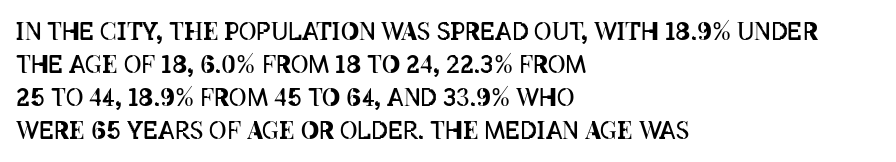
{"italic": "no", "bold": "no", "underline": "no", "align": "left", "line_spacing": "normal", "line_spacing_ratio": 1.38, "letter_spacing": "normal", "letter_spacing_em": 0.0, "glyph_px": 24}
